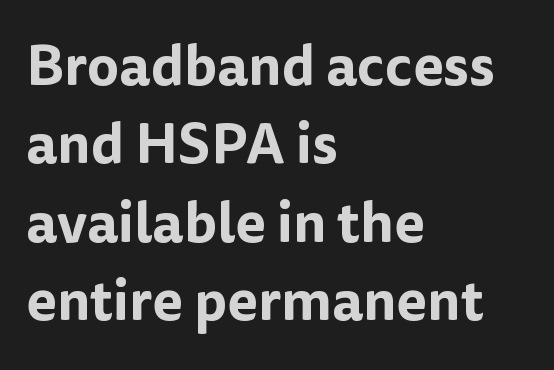
The image shows 56 px sans-serif type, upright; set left-aligned, normal line spacing (1.4x), normal letter spacing, not underlined; low stroke contrast and a medium x-height.
